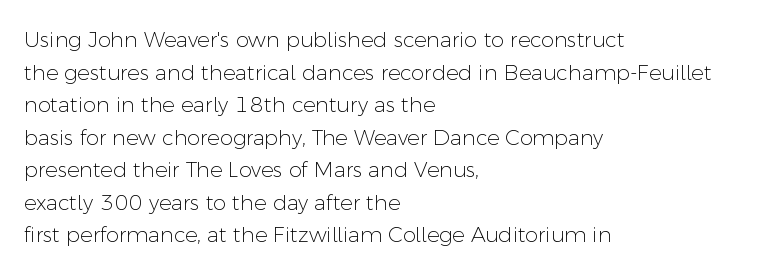
{"italic": "no", "bold": "no", "underline": "no", "align": "left", "line_spacing": "normal", "line_spacing_ratio": 1.55, "letter_spacing": "normal", "letter_spacing_em": 0.0, "glyph_px": 21}
